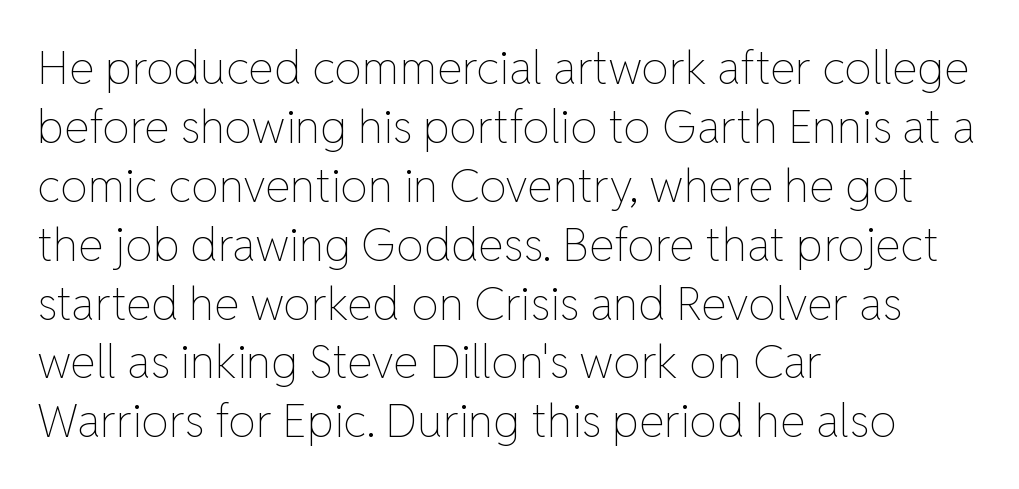
Q: Is the text bold? A: No.
Q: Is the text italic (slanted)? A: No, it is upright.
Q: Is the text underlined? A: No.
Q: How is the paragraph aligned? A: Left-aligned.
Q: Is the spacing between letters normal or unusually wide? A: Normal.
Q: Is the spacing between lines tight, normal or loose? A: Normal.
Q: Width (condensed, normal, or wide)? A: Normal.
Q: Stroke contrast? A: Low.
Q: x-height? A: Medium.
Q: Monospaced? A: No.
